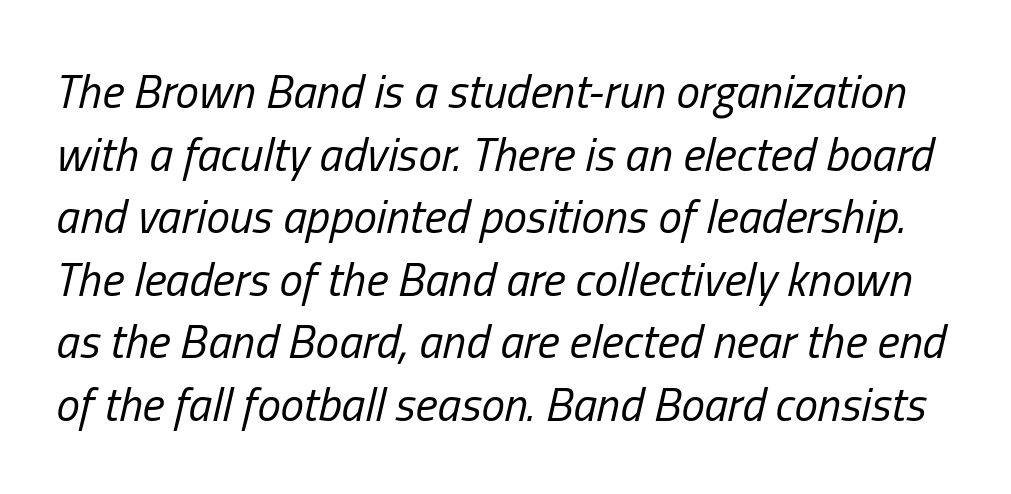
Q: Is the text bold? A: No.
Q: Is the text italic (slanted)? A: Yes, it leans right by about 13 degrees.
Q: Is the text underlined? A: No.
Q: Is the spacing between letters normal or unusually wide? A: Normal.
Q: Is the spacing between lines tight, normal or loose? A: Normal.
Q: Width (condensed, normal, or wide)? A: Condensed.
Q: Stroke contrast? A: Low.
Q: x-height? A: Medium.
Q: Monospaced? A: No.
